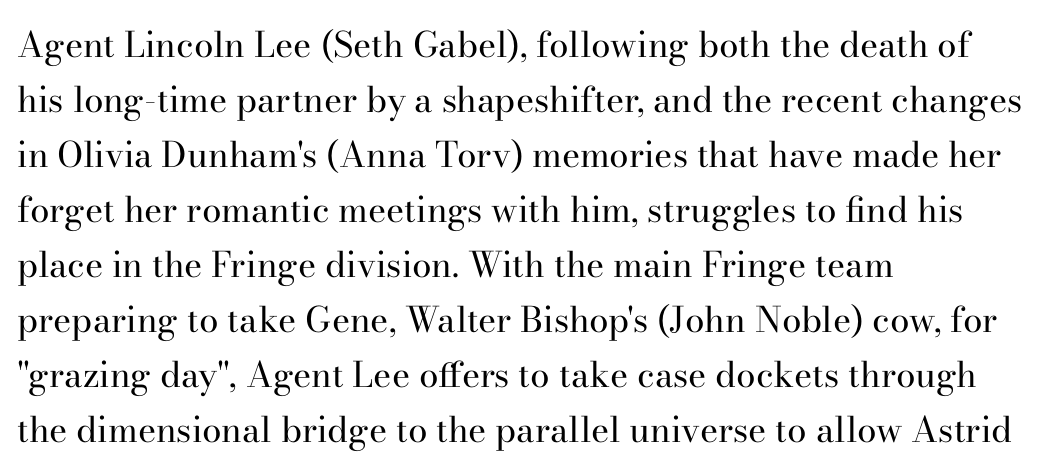
{"serif": "yes", "italic": "no", "bold": "no", "weight": "regular", "width": "normal", "stroke_contrast": "high", "x_height": "small", "monospaced": "no", "underline": "no", "align": "left", "line_spacing": "normal", "line_spacing_ratio": 1.57, "letter_spacing": "normal", "letter_spacing_em": 0.0, "glyph_px": 35}
